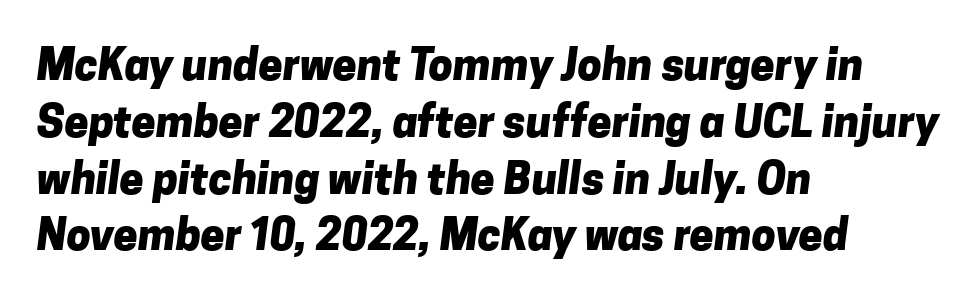
{"serif": "no", "bold": "yes", "weight": "heavy", "width": "normal", "stroke_contrast": "low", "x_height": "medium", "monospaced": "no", "underline": "no", "align": "left", "line_spacing": "normal", "line_spacing_ratio": 1.32, "letter_spacing": "normal", "letter_spacing_em": 0.0, "glyph_px": 43}
